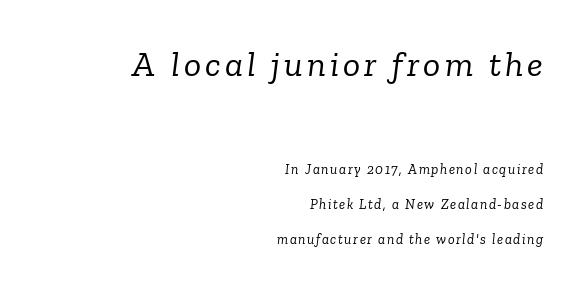
{"serif": "yes", "italic": "yes", "lean": "right", "slant_degrees": 6, "bold": "no", "weight": "light", "width": "normal", "stroke_contrast": "low", "x_height": "medium", "monospaced": "no", "underline": "no", "align": "right", "line_spacing": "loose", "line_spacing_ratio": 2.48, "larger_block": "first", "size_ratio": 2.57, "glyph_px": 36}
